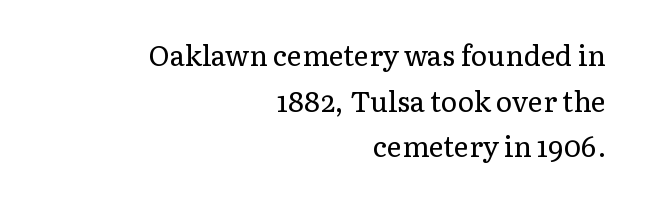
Check where the strokes stop: tiny serifs finish them off. The cut favours lightness, reaching ordinary text weight at its darkest. Nope, not italic — everything's standing straight. Observe the ordinary spacing: letters are neighbours, not strangers. In terms of leading, this rendering sits right in the middle.
